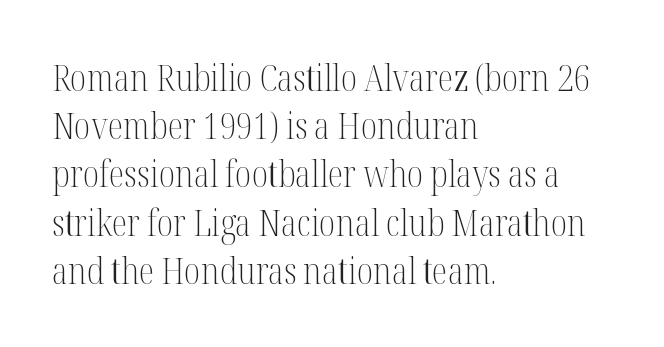
The image shows 36 px light, condensed serif type, upright; set left-aligned, normal line spacing (1.34x), normal letter spacing, not underlined; medium stroke contrast and a medium x-height.
